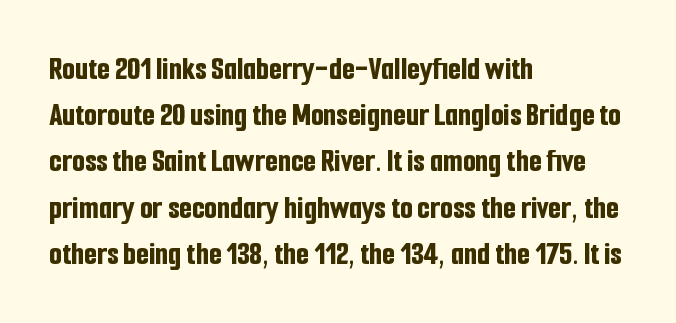
The image shows 33 px bold, condensed sans-serif type, upright; set left-aligned, normal line spacing (1.4x), normal letter spacing, not underlined; low stroke contrast and a medium x-height.
